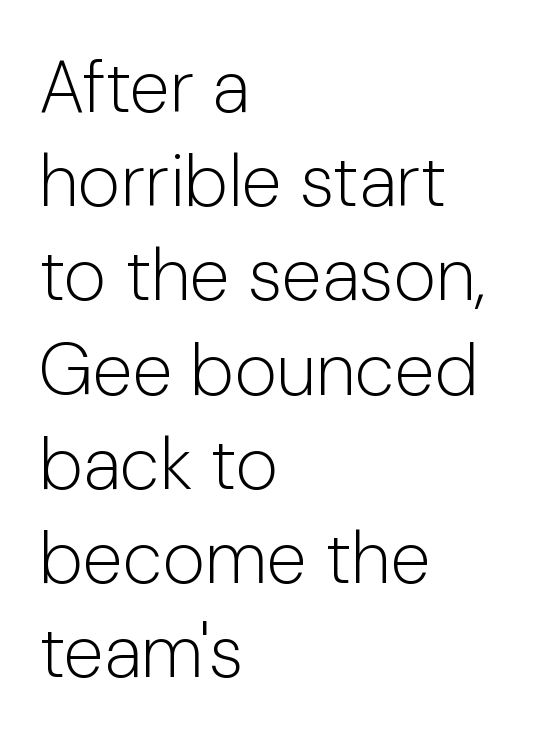
The image shows 73 px light sans-serif type, upright; set left-aligned, normal line spacing (1.29x), normal letter spacing, not underlined; low stroke contrast and a medium x-height.
